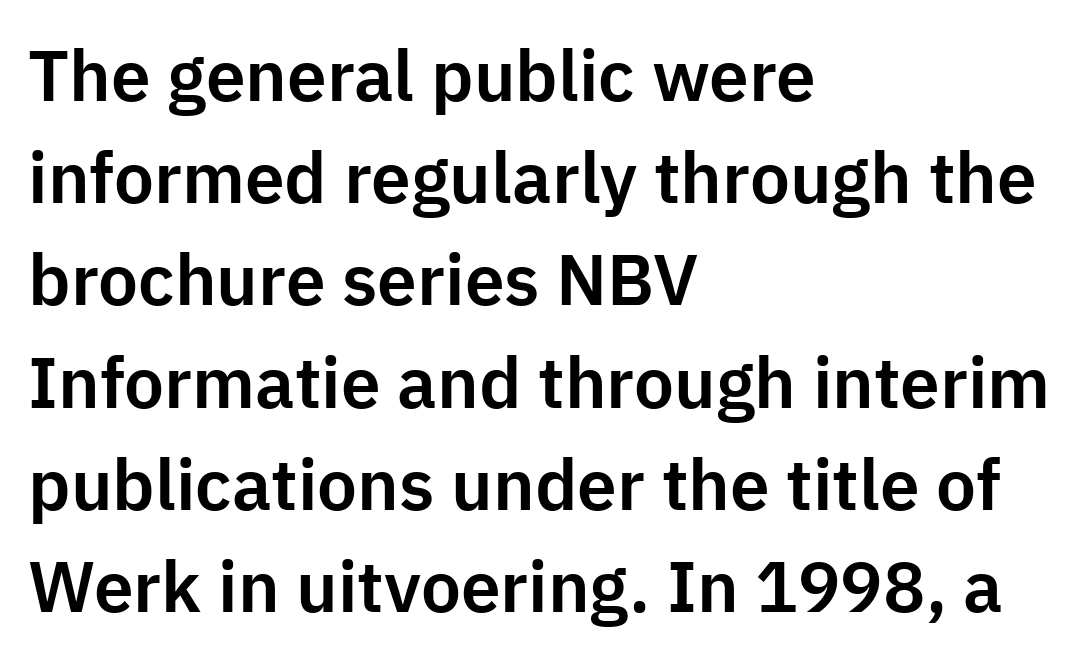
{"serif": "no", "italic": "no", "width": "normal", "stroke_contrast": "low", "x_height": "medium", "monospaced": "no", "underline": "no", "align": "left", "line_spacing": "normal", "line_spacing_ratio": 1.44, "letter_spacing": "normal", "letter_spacing_em": 0.0, "glyph_px": 71}
